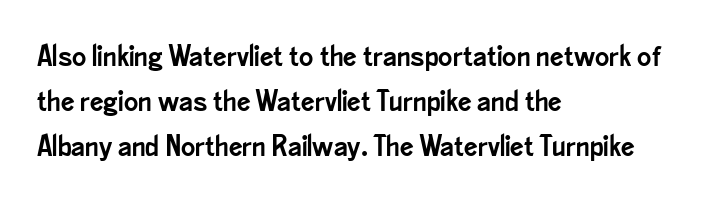
Spacing verdict: proportional, widths tailored to each character. Casual observation: everything's shoved over to the left. Vertical strokes here are truly vertical. Regarding serifs, this sample does without them. Students, observe: this is what conventionally led text looks like. Words appear dense and cohesive because spacing is normal.
